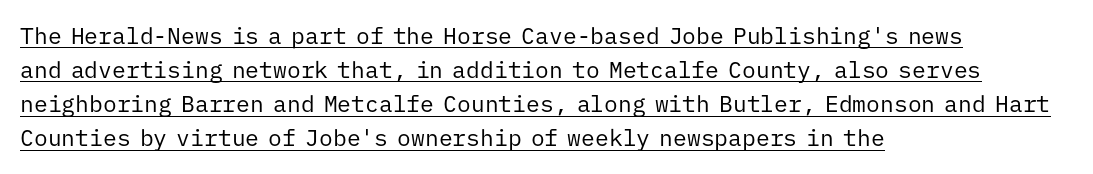
Q: Is the text bold? A: No.
Q: Is the text italic (slanted)? A: No, it is upright.
Q: Is the text underlined? A: Yes.
Q: How is the paragraph aligned? A: Left-aligned.
Q: Is the spacing between letters normal or unusually wide? A: Normal.
Q: Is the spacing between lines tight, normal or loose? A: Normal.
